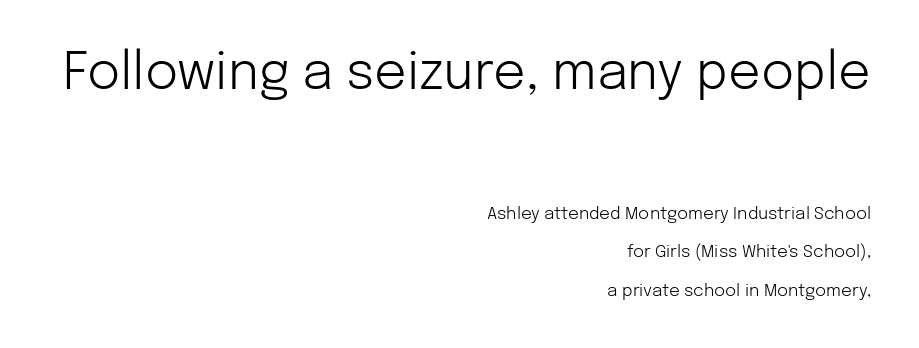
Horizontal bands of white between lines are thick stripes. Typesetter's note — upper block bumped up in size, lower block left smaller. Rule under the text: the space is simply empty. Heaviness? Minimal to ordinary, like unemphasized prose. Grotesque or geometric, the face here clearly has no serifs. Between one letter and the next there's only the usual sliver of space.
